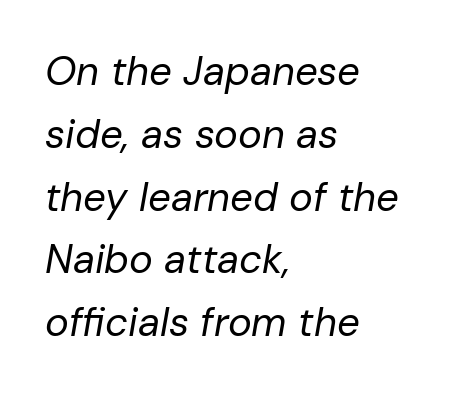
The image shows 40 px regular-weight type, italic (leaning right); set left-aligned, normal line spacing (1.57x), normal letter spacing, not underlined; low stroke contrast and a medium x-height.
